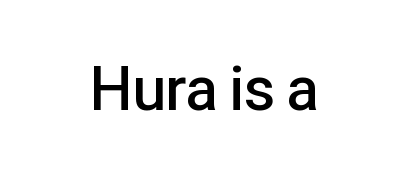
Q: Is the text bold? A: Semi-bold.
Q: Is the text italic (slanted)? A: No, it is upright.
Q: Is the typeface a serif or a sans-serif typeface? A: Sans-serif.
Q: Is the text underlined? A: No.
Q: How is the paragraph aligned? A: Centered.
Q: Is the spacing between letters normal or unusually wide? A: Normal.
Q: Width (condensed, normal, or wide)? A: Normal.
Q: Stroke contrast? A: Low.
Q: x-height? A: Medium.
Q: Monospaced? A: No.
